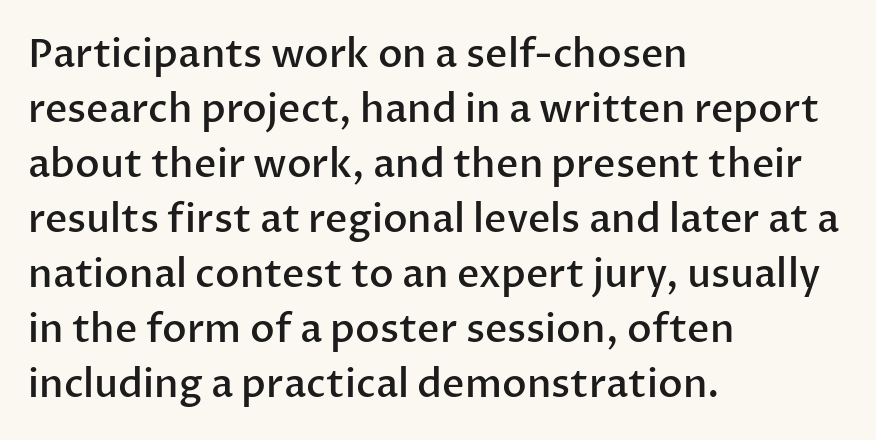
{"serif": "no", "italic": "no", "bold": "semi", "weight": "semibold", "width": "normal", "stroke_contrast": "low", "x_height": "medium", "monospaced": "no", "underline": "no", "align": "left", "line_spacing": "normal", "line_spacing_ratio": 1.41, "letter_spacing": "normal", "letter_spacing_em": 0.0, "glyph_px": 39}
